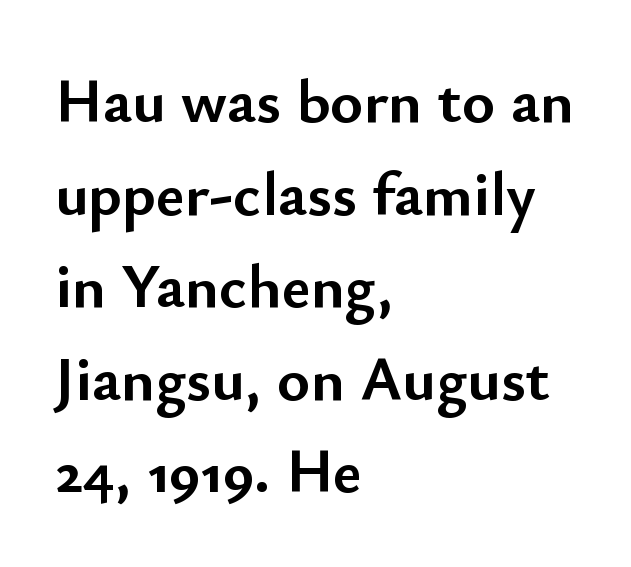
The image shows 63 px semibold sans-serif type, upright; set left-aligned, normal line spacing (1.47x), normal letter spacing, not underlined; low stroke contrast and a small x-height.
